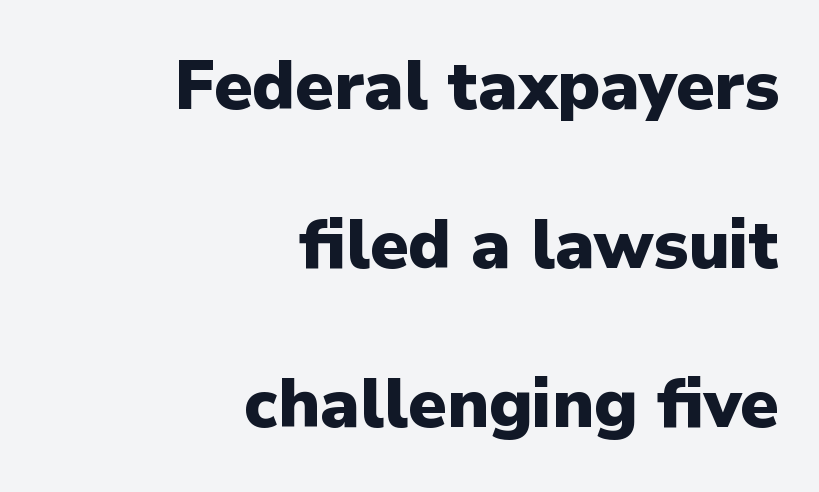
Q: Is the text bold? A: Yes.
Q: Is the text italic (slanted)? A: No, it is upright.
Q: Is the typeface a serif or a sans-serif typeface? A: Sans-serif.
Q: Is the text underlined? A: No.
Q: How is the paragraph aligned? A: Right-aligned.
Q: Is the spacing between letters normal or unusually wide? A: Normal.
Q: Is the spacing between lines tight, normal or loose? A: Loose.
Q: Width (condensed, normal, or wide)? A: Normal.
Q: Stroke contrast? A: Low.
Q: x-height? A: Medium.
Q: Monospaced? A: No.
